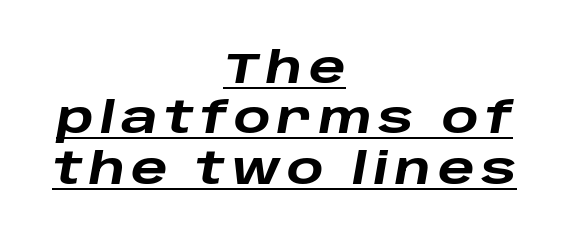
Q: Is the text bold? A: Yes.
Q: Is the text italic (slanted)? A: Yes, it leans right by about 10 degrees.
Q: Is the text underlined? A: Yes.
Q: How is the paragraph aligned? A: Centered.
Q: Width (condensed, normal, or wide)? A: Wide.
Q: Stroke contrast? A: Low.
Q: x-height? A: Large.
Q: Monospaced? A: No.
